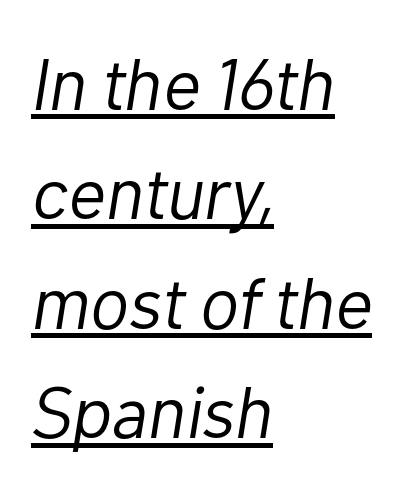
{"italic": "yes", "lean": "right", "slant_degrees": 10, "bold": "no", "weight": "light", "width": "normal", "stroke_contrast": "low", "x_height": "medium", "monospaced": "no", "underline": "yes", "align": "left", "line_spacing": "normal", "line_spacing_ratio": 1.5, "letter_spacing": "normal", "letter_spacing_em": 0.0, "glyph_px": 73}
